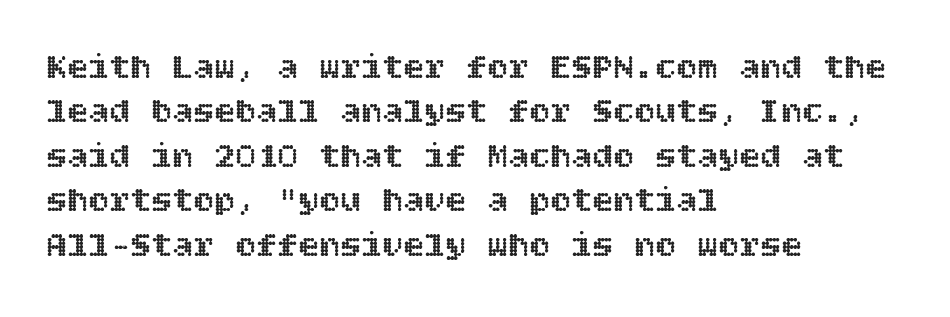
{"italic": "no", "width": "normal", "x_height": "large", "underline": "no", "align": "left", "line_spacing": "normal", "line_spacing_ratio": 1.27, "letter_spacing": "normal", "letter_spacing_em": 0.0, "glyph_px": 35}
